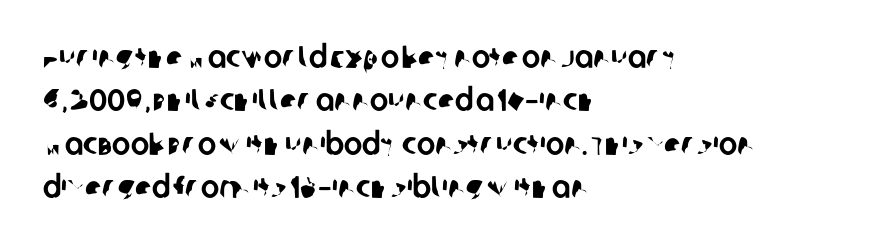
What stands out about the letter spacing? Nothing — it is the standard amount. Leading: standard. The setting favours the left margin, as ordinary paragraphs usually do. Each letter's strokes conclude bluntly, with no projecting serifs. Type without underlining.
